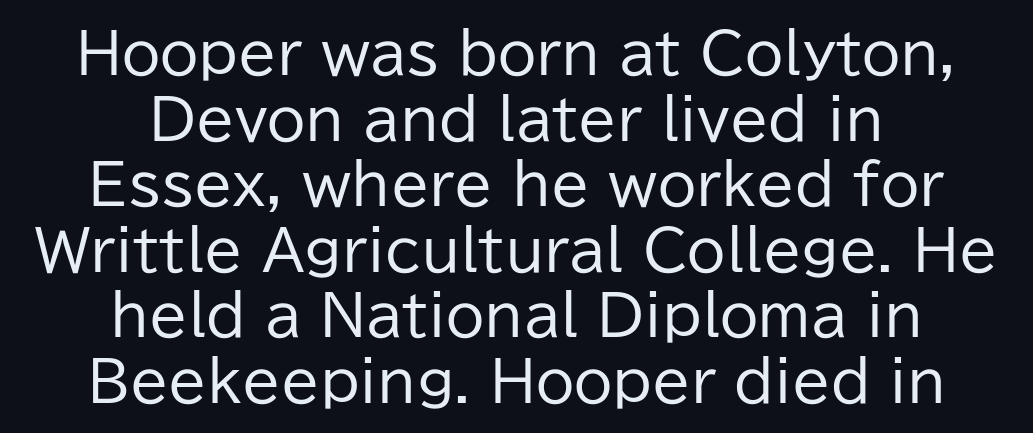
The image shows 56 px regular-weight sans-serif type, upright; set centered, line spacing 1.17x, normal letter spacing, not underlined; low stroke contrast and a medium x-height.
